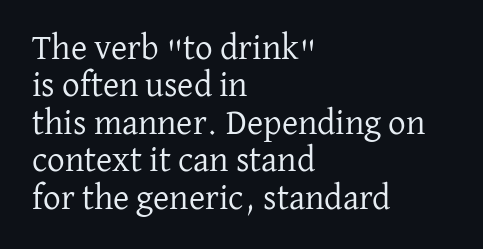
{"serif": "yes", "italic": "no", "bold": "no", "weight": "regular", "width": "normal", "stroke_contrast": "low", "x_height": "medium", "monospaced": "no", "underline": "no", "align": "left", "line_spacing": "tight", "line_spacing_ratio": 1.07, "letter_spacing": "normal", "letter_spacing_em": 0.0, "glyph_px": 35}
